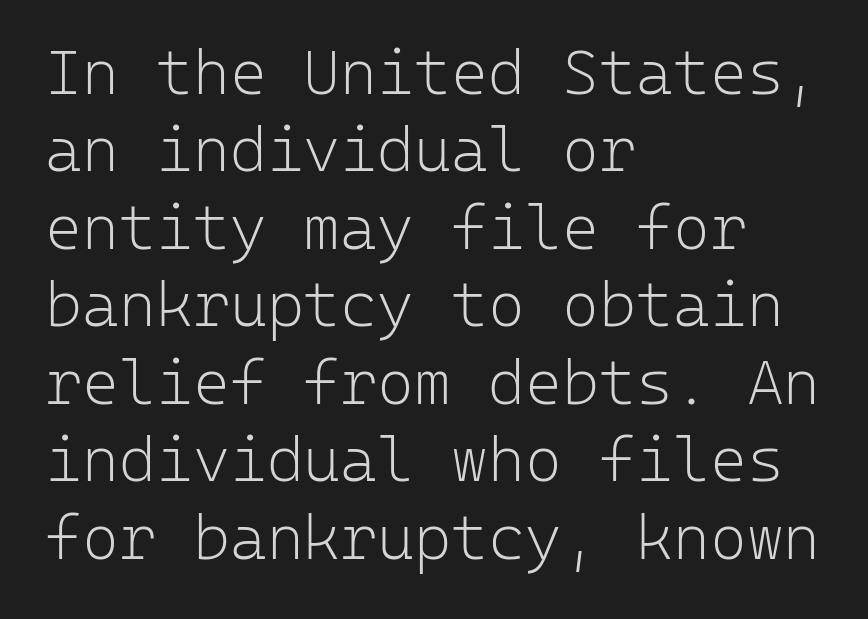
Serif or sans? Sans — the stroke terminals are bare. Think of a typewriter: that constant character pitch is what you see here. Horizontal alignment here is leftward, the default for most running prose. These glyphs show unthickened strokes, regular width or finer. Rendered with straight, roman letterforms. Characters follow at the spacing the type designer built in.
